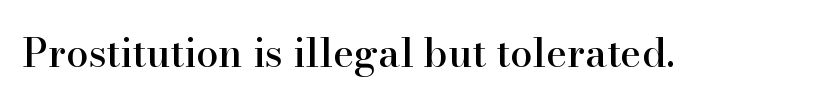
If you drew a line through each stem, it would be perfectly vertical. Words float on clear page, feet unadorned. Spacing verdict: proportional, widths tailored to each character. To sum up the face: it has serifs.
